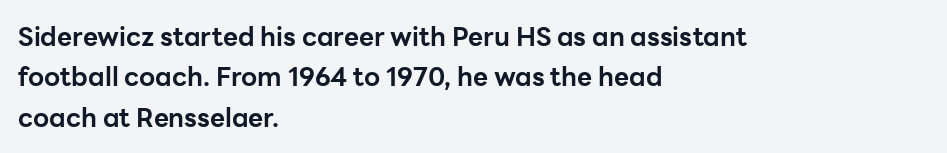
Q: Is the text bold? A: Yes.
Q: Is the text italic (slanted)? A: No, it is upright.
Q: Is the text underlined? A: No.
Q: How is the paragraph aligned? A: Left-aligned.
Q: Is the spacing between letters normal or unusually wide? A: Normal.
Q: Is the spacing between lines tight, normal or loose? A: Normal.
